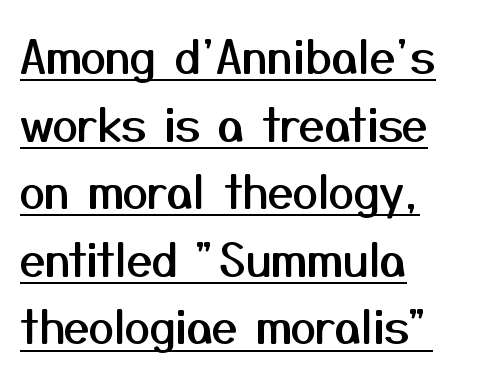
Q: Is the text italic (slanted)? A: No, it is upright.
Q: Is the typeface a serif or a sans-serif typeface? A: Sans-serif.
Q: Is the text underlined? A: Yes.
Q: How is the paragraph aligned? A: Left-aligned.
Q: Is the spacing between letters normal or unusually wide? A: Normal.
Q: Is the spacing between lines tight, normal or loose? A: Normal.
Q: Width (condensed, normal, or wide)? A: Normal.
Q: Stroke contrast? A: Medium.
Q: x-height? A: Medium.
Q: Monospaced? A: No.
